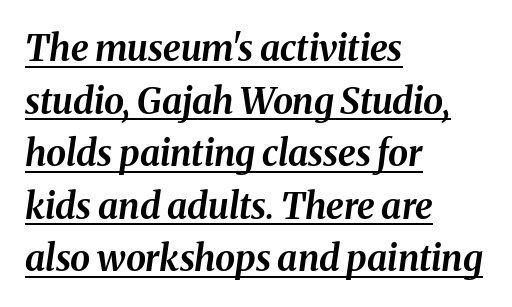
The image shows 36 px bold type, italic (leaning right); set left-aligned, normal line spacing (1.46x), normal letter spacing, underlined; medium stroke contrast and a medium x-height.
